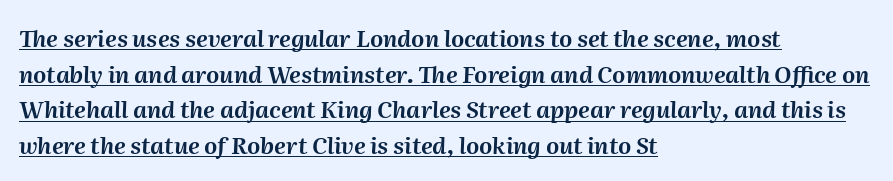
Q: Is the text italic (slanted)? A: Yes, it leans right by about 2 degrees.
Q: Is the text underlined? A: Yes.
Q: How is the paragraph aligned? A: Left-aligned.
Q: Is the spacing between letters normal or unusually wide? A: Normal.
Q: Is the spacing between lines tight, normal or loose? A: Normal.
